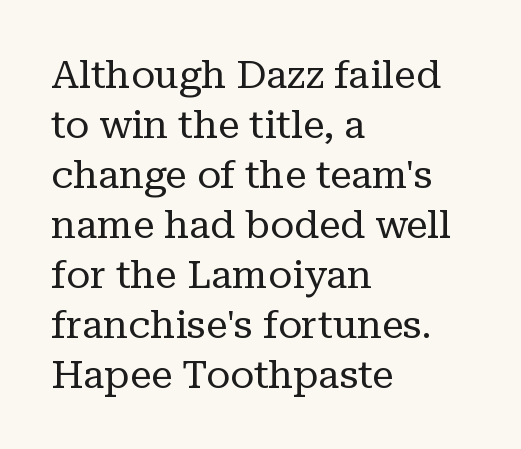
Q: Is the text bold? A: No.
Q: Is the text italic (slanted)? A: No, it is upright.
Q: Is the typeface a serif or a sans-serif typeface? A: Serif.
Q: Is the text underlined? A: No.
Q: How is the paragraph aligned? A: Left-aligned.
Q: Is the spacing between letters normal or unusually wide? A: Normal.
Q: Is the spacing between lines tight, normal or loose? A: Normal.
Q: Width (condensed, normal, or wide)? A: Normal.
Q: Stroke contrast? A: Low.
Q: x-height? A: Medium.
Q: Monospaced? A: No.
